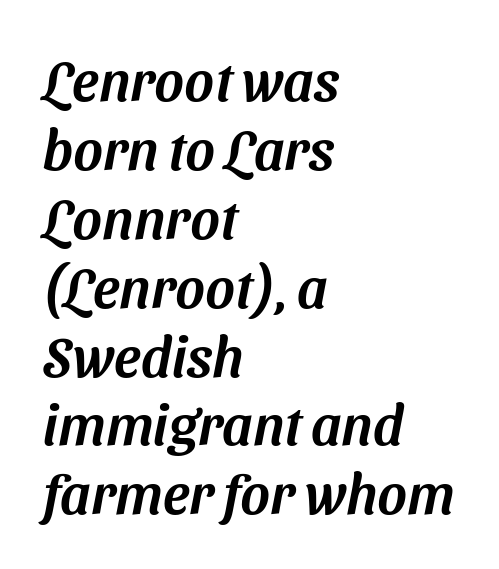
Q: Is the typeface a serif or a sans-serif typeface? A: Sans-serif.
Q: Is the text underlined? A: No.
Q: How is the paragraph aligned? A: Left-aligned.
Q: Is the spacing between letters normal or unusually wide? A: Normal.
Q: Width (condensed, normal, or wide)? A: Normal.
Q: Stroke contrast? A: Medium.
Q: x-height? A: Medium.
Q: Monospaced? A: No.
